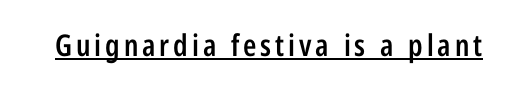
{"serif": "no", "italic": "no", "bold": "semi", "weight": "semibold", "width": "condensed", "stroke_contrast": "low", "x_height": "medium", "monospaced": "no", "underline": "yes", "glyph_px": 30}
